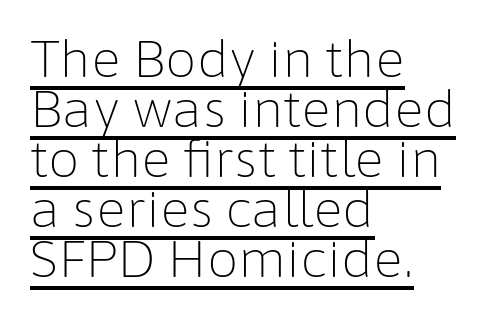
The image shows 50 px light sans-serif type, upright; set left-aligned, tight line spacing (1.0x), normal letter spacing, underlined; low stroke contrast and a medium x-height.
